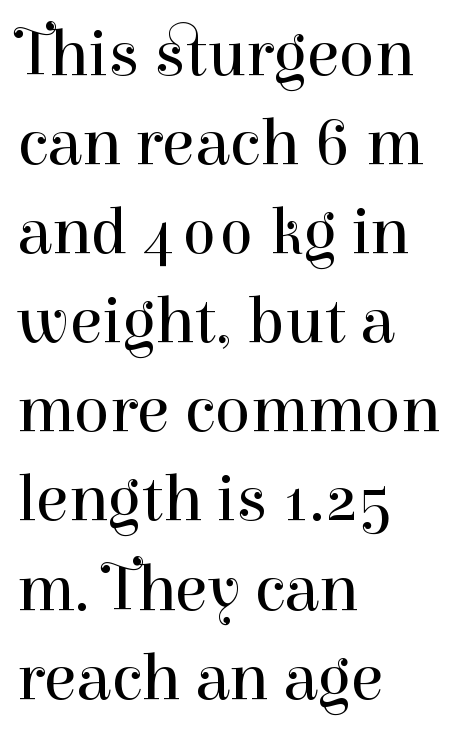
The weight would be labelled regular, book, light, or lighter still. Is the letter spacing exaggerated? No — it looks like the ordinary default. This sample uses an upright cut, with every glyph sitting square on the baseline. The type family on display is of the serif kind. Note the varied advance widths — an 'i' is clearly narrower than an 'm'.
